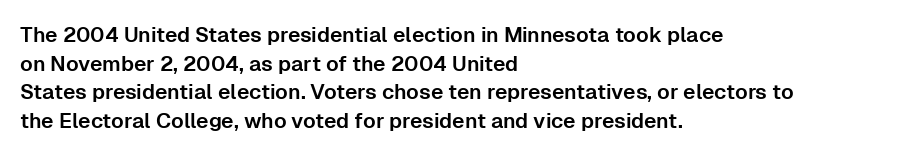
The rendering keeps characters at their native spacing. Does the lettering tilt? It doesn't — this is upright. Descender tails drop into unmarked territory. The lines sit at an ordinary, default distance from one another. One-word summary of the alignment: left.
